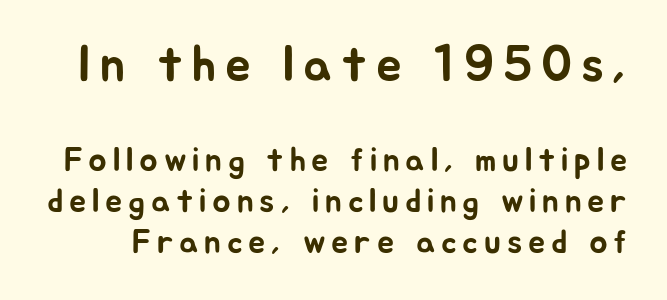
Does the bottom block carry the larger type? No, the top block does. Looks like regular typesetting: each glyph gets only the width it needs. Nope, no serifs anywhere on these letters. The gap between lines stays unmarked. Rendered with straight, roman letterforms.
